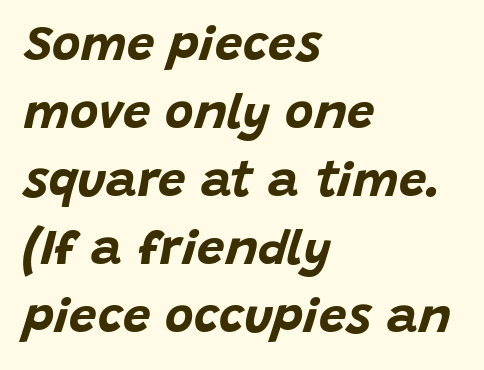
Character widths vary here, with narrow letters taking less room than wide ones. Typesetter's note: full bold, strokes at maximum text heaviness. The specimen omits any rule beneath the text block's lines. Horizontal bands of white between lines are of average thickness. All the whitespace from short lines collects on the right. The face used here has a pronounced slope to its letters.
